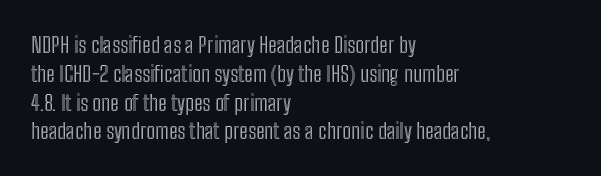
The image shows 22 px text type, upright; set left-aligned, normal line spacing (1.31x), normal letter spacing, not underlined.
